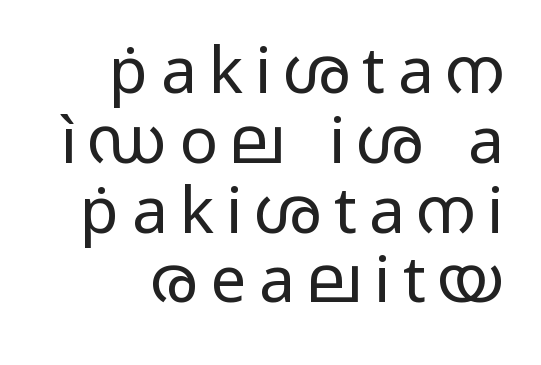
You could not count columns in this text — the font is proportionally spaced. Anything drawn beneath the words? Only blank space. Unbolded letterforms with no extra heft. What's the leading like? Squeezed, with rows nearly overlapping. The lettering holds an erect, upright posture throughout. Look at the bottom of the vertical strokes: they stop flat, with no serifs.
